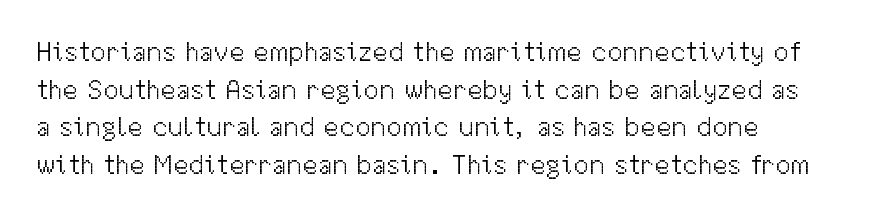
Q: Is the text bold? A: No.
Q: Is the text italic (slanted)? A: No, it is upright.
Q: Is the typeface a serif or a sans-serif typeface? A: Sans-serif.
Q: Is the text underlined? A: No.
Q: Is the spacing between letters normal or unusually wide? A: Normal.
Q: Is the spacing between lines tight, normal or loose? A: Normal.
Q: Width (condensed, normal, or wide)? A: Normal.
Q: Stroke contrast? A: Medium.
Q: x-height? A: Medium.
Q: Monospaced? A: No.
